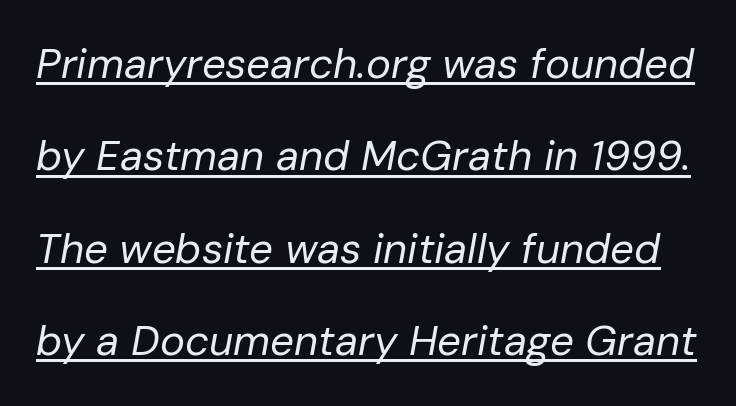
{"italic": "yes", "lean": "right", "slant_degrees": 10, "bold": "no", "weight": "regular", "width": "normal", "stroke_contrast": "low", "x_height": "medium", "monospaced": "no", "underline": "yes", "line_spacing": "loose", "line_spacing_ratio": 2.2, "letter_spacing": "normal", "letter_spacing_em": 0.0, "glyph_px": 42}
